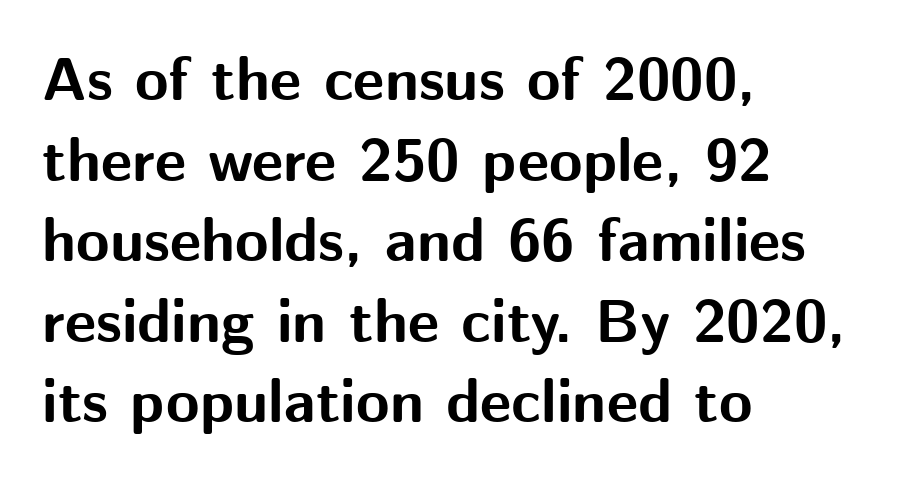
{"serif": "no", "italic": "no", "bold": "yes", "weight": "bold", "width": "normal", "stroke_contrast": "medium", "x_height": "medium", "monospaced": "no", "underline": "no", "align": "left", "line_spacing": "normal", "line_spacing_ratio": 1.32, "letter_spacing": "normal", "letter_spacing_em": 0.0, "glyph_px": 61}
